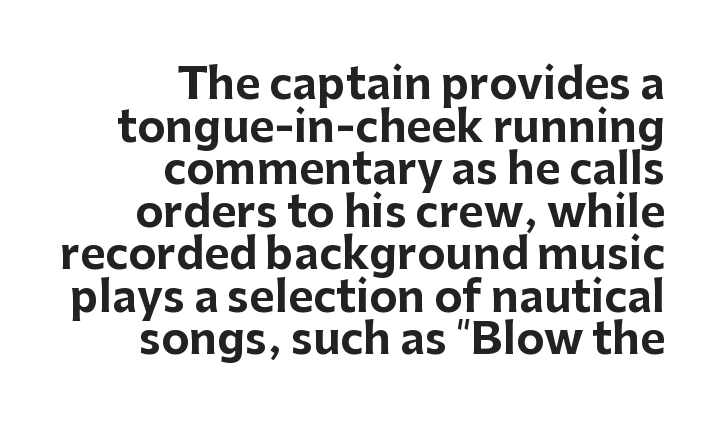
{"serif": "no", "italic": "no", "bold": "yes", "weight": "bold", "width": "normal", "stroke_contrast": "low", "x_height": "medium", "monospaced": "no", "underline": "no", "align": "right", "line_spacing": "tight", "line_spacing_ratio": 0.99, "letter_spacing": "normal", "letter_spacing_em": 0.0, "glyph_px": 43}
